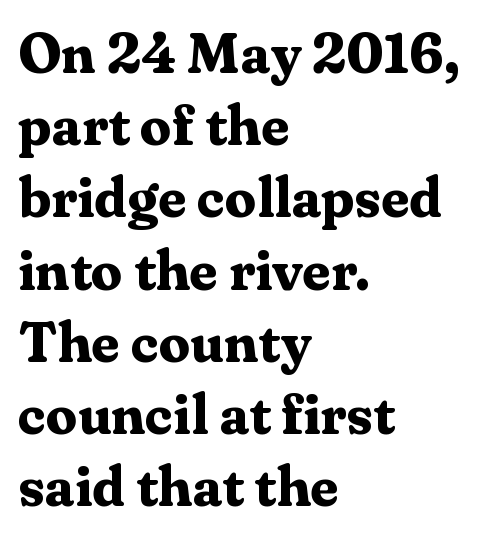
Q: Is the text bold? A: Yes.
Q: Is the text italic (slanted)? A: No, it is upright.
Q: Is the typeface a serif or a sans-serif typeface? A: Serif.
Q: Is the text underlined? A: No.
Q: How is the paragraph aligned? A: Left-aligned.
Q: Is the spacing between letters normal or unusually wide? A: Normal.
Q: Is the spacing between lines tight, normal or loose? A: Normal.
Q: Width (condensed, normal, or wide)? A: Normal.
Q: Stroke contrast? A: Medium.
Q: x-height? A: Medium.
Q: Monospaced? A: No.
